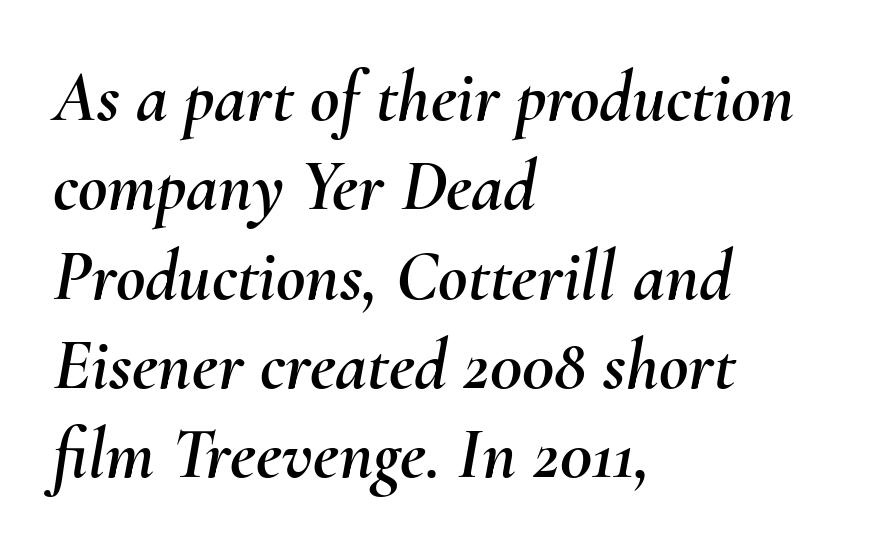
Q: Is the text italic (slanted)? A: Yes, it leans right by about 10 degrees.
Q: Is the text underlined? A: No.
Q: How is the paragraph aligned? A: Left-aligned.
Q: Is the spacing between letters normal or unusually wide? A: Normal.
Q: Width (condensed, normal, or wide)? A: Normal.
Q: Stroke contrast? A: Medium.
Q: x-height? A: Small.
Q: Monospaced? A: No.
